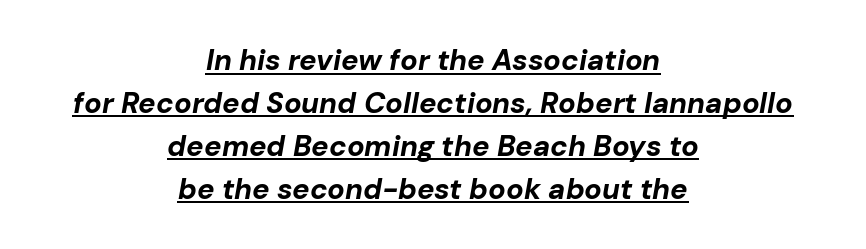
Q: Is the text bold? A: Yes.
Q: Is the text italic (slanted)? A: Yes, it leans right by about 10 degrees.
Q: Is the text underlined? A: Yes.
Q: How is the paragraph aligned? A: Centered.
Q: Is the spacing between letters normal or unusually wide? A: Normal.
Q: Is the spacing between lines tight, normal or loose? A: Normal.
Q: Width (condensed, normal, or wide)? A: Normal.
Q: Stroke contrast? A: Low.
Q: x-height? A: Medium.
Q: Monospaced? A: No.
